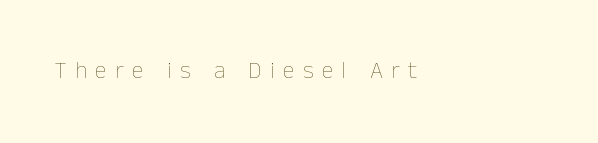
The image shows 24 px text type, upright; set left-aligned, unusually wide letter spacing (+0.35 em), not underlined.
